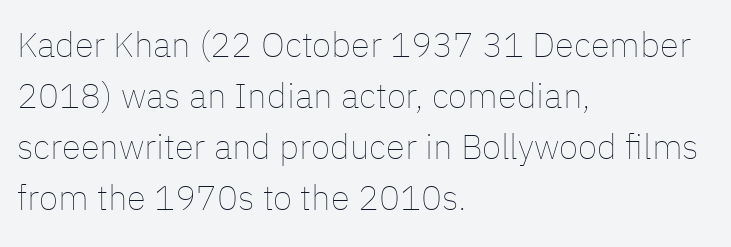
The image shows 35 px thin type, upright; set left-aligned, normal line spacing (1.46x), normal letter spacing, not underlined; low stroke contrast and a medium x-height.
